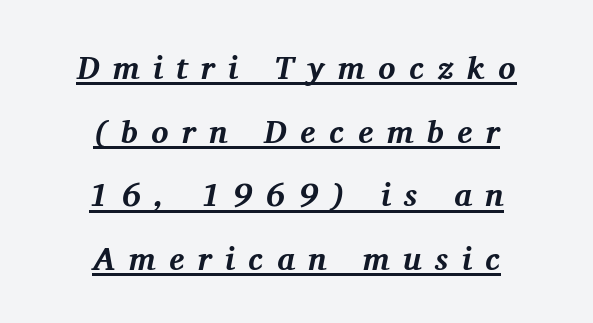
Glance below the letters and you will spot a drawn line. Yep, those are serifs on the letters. A full-strength bold gives these letters their thick strokes. Tall strokes in this sample are angled rather than plumb. This rendering uses center alignment, leaving both contours irregular but symmetric.
